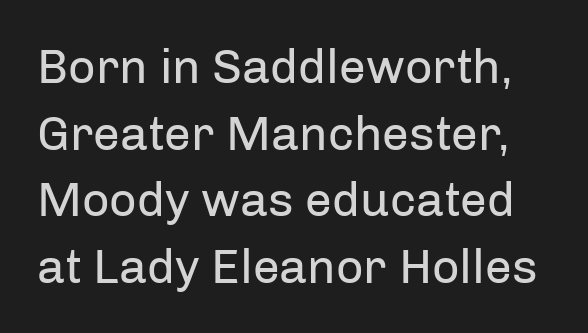
{"serif": "no", "italic": "no", "bold": "no", "weight": "regular", "width": "normal", "stroke_contrast": "low", "x_height": "medium", "monospaced": "no", "underline": "no", "line_spacing": "normal", "line_spacing_ratio": 1.39, "letter_spacing": "normal", "letter_spacing_em": 0.0, "glyph_px": 48}
